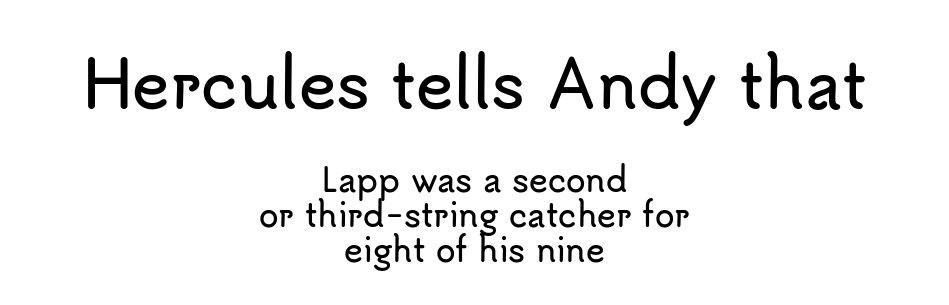
The image shows 64 px sans-serif type, upright; set centered, tight line spacing (1.09x), normal letter spacing, not underlined; the first (top) block is 2.0x larger; low stroke contrast and a small x-height.
